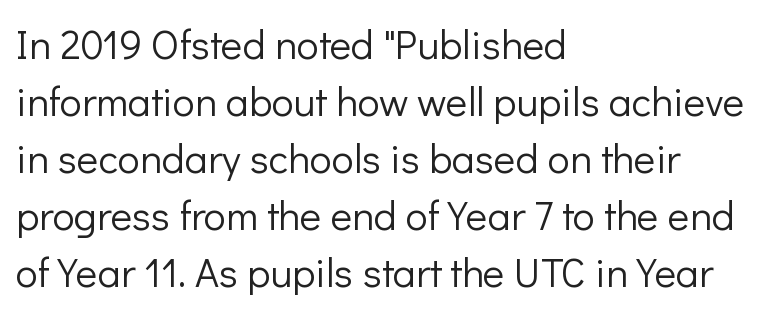
Q: Is the text bold? A: No.
Q: Is the text italic (slanted)? A: No, it is upright.
Q: Is the typeface a serif or a sans-serif typeface? A: Sans-serif.
Q: Is the text underlined? A: No.
Q: How is the paragraph aligned? A: Left-aligned.
Q: Is the spacing between letters normal or unusually wide? A: Normal.
Q: Is the spacing between lines tight, normal or loose? A: Normal.
Q: Width (condensed, normal, or wide)? A: Normal.
Q: Stroke contrast? A: Low.
Q: x-height? A: Medium.
Q: Monospaced? A: No.
